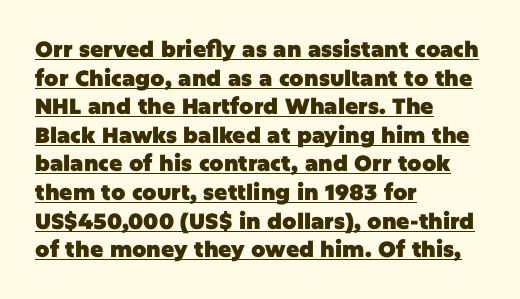
The image shows 22 px bold type, upright; set left-aligned, normal line spacing (1.3x), normal letter spacing, underlined.
